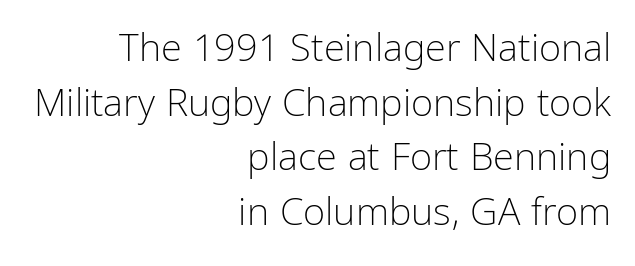
The image shows 38 px light, condensed sans-serif type, upright; set right-aligned, normal line spacing (1.44x), normal letter spacing, not underlined; low stroke contrast and a medium x-height.
